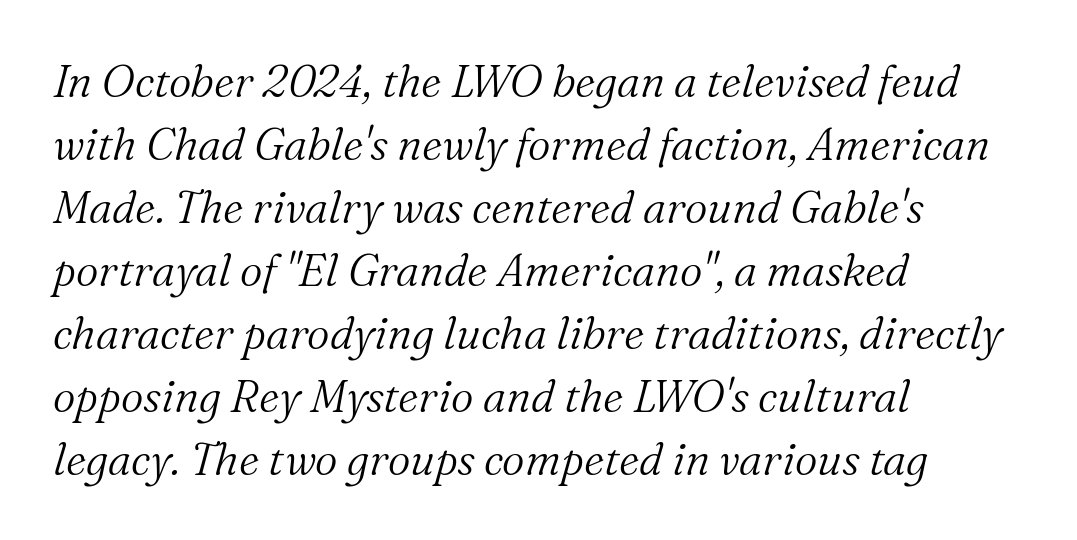
{"serif": "yes", "italic": "yes", "lean": "right", "slant_degrees": 16, "bold": "no", "weight": "light", "width": "normal", "stroke_contrast": "medium", "x_height": "medium", "monospaced": "no", "underline": "no", "align": "left", "line_spacing": "normal", "line_spacing_ratio": 1.43, "letter_spacing": "normal", "letter_spacing_em": 0.0, "glyph_px": 44}
